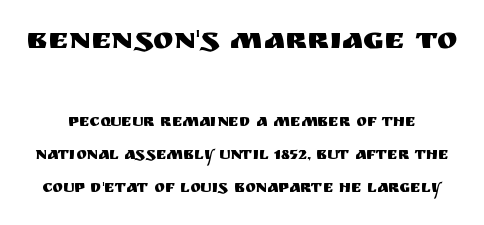
Q: Is the text italic (slanted)? A: No, it is upright.
Q: Is the typeface a serif or a sans-serif typeface? A: Sans-serif.
Q: Is the text underlined? A: No.
Q: Is the spacing between letters normal or unusually wide? A: Normal.
Q: Is the spacing between lines tight, normal or loose? A: Loose.
Q: Which block of text is set in a larger size, the first (top) or the second (bottom)? A: The first (top) one.
Q: Width (condensed, normal, or wide)? A: Normal.
Q: Stroke contrast? A: Medium.
Q: x-height? A: Large.
Q: Monospaced? A: No.
